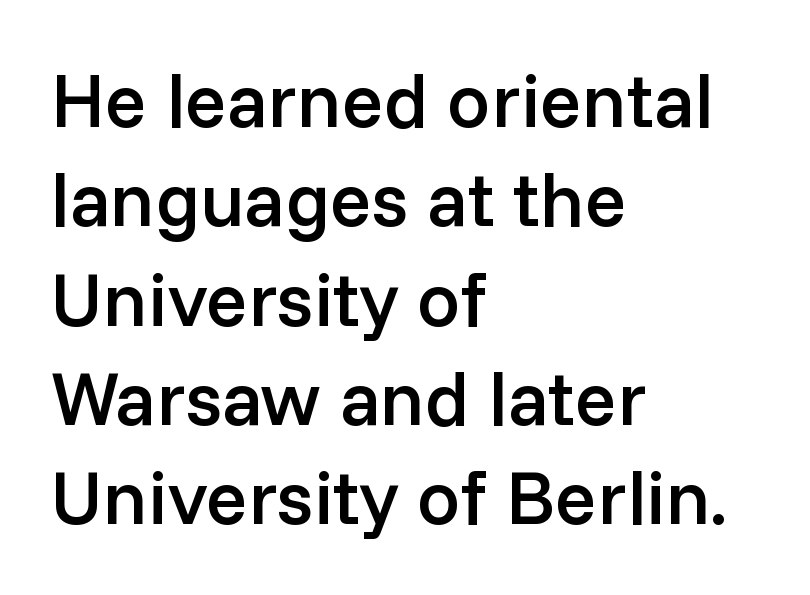
This is roman type, the default non-slanted kind. Stems and bowls a touch heavier than normal — semibold. Regular leading. Which margin do the lines hug? The left one — the right edge is uneven.
